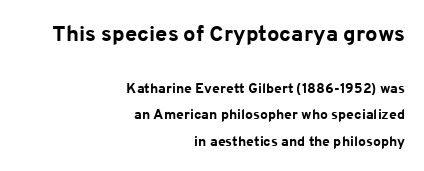
{"italic": "no", "bold": "yes", "underline": "no", "align": "right", "line_spacing": "loose", "line_spacing_ratio": 1.91, "letter_spacing": "normal", "letter_spacing_em": 0.0, "larger_block": "first", "size_ratio": 1.57, "glyph_px": 22}
